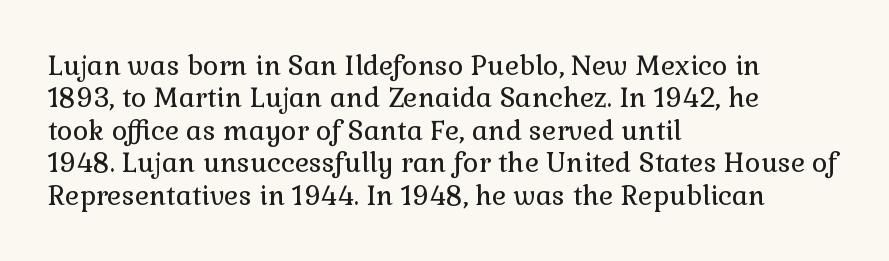
The image shows 27 px text type, upright; set left-aligned, line spacing 1.2x, normal letter spacing, not underlined.
